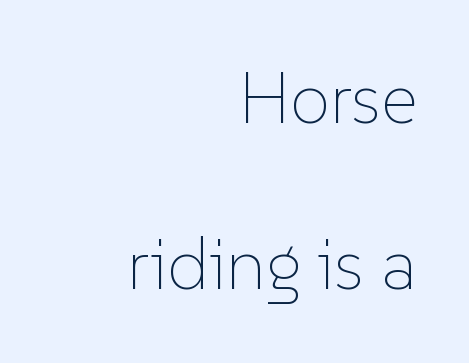
You could fit nearly another row in the gap between these rows. If you drew a line through each stem, it would be perfectly vertical. Spacing between characters is what you'd get straight out of the box. The passage shown is typed in a proportional face where columns would drift. Weight: not bold — regular or lighter.
